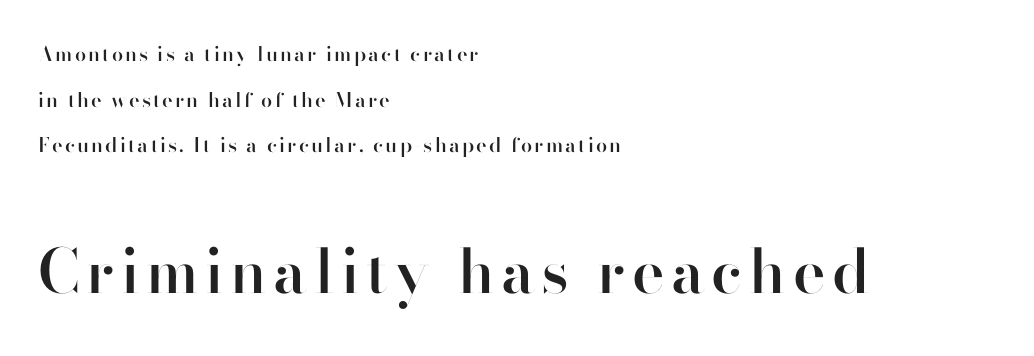
Casual observation: everything's shoved over to the left. The glyphs are unaccompanied by any horizontal stroke below them. The block of text is sparse from top to bottom, with ample space between rows. What kind of face is this? One without serifs — a sans.
